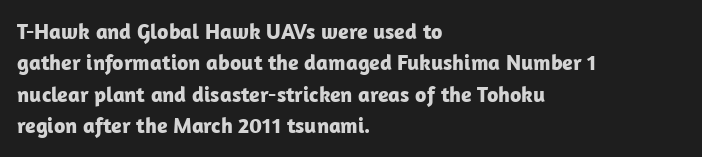
{"italic": "no", "bold": "yes", "underline": "no", "align": "left", "line_spacing": "normal", "line_spacing_ratio": 1.43, "letter_spacing": "normal", "letter_spacing_em": 0.0, "glyph_px": 22}
